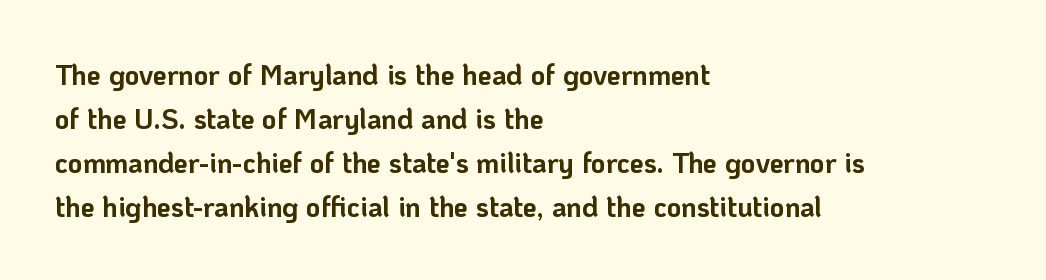
{"serif": "no", "italic": "no", "bold": "yes", "weight": "bold", "width": "normal", "stroke_contrast": "low", "x_height": "medium", "monospaced": "no", "underline": "no", "align": "left", "line_spacing": "normal", "line_spacing_ratio": 1.57, "letter_spacing": "normal", "letter_spacing_em": 0.0, "glyph_px": 28}
